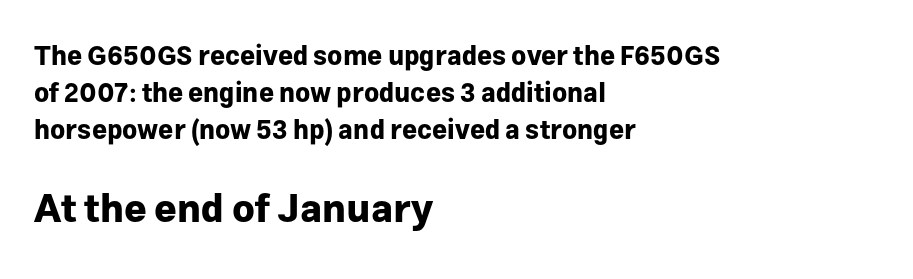
{"serif": "no", "italic": "no", "bold": "yes", "weight": "bold", "width": "normal", "stroke_contrast": "low", "x_height": "medium", "monospaced": "no", "underline": "no", "align": "left", "line_spacing": "normal", "line_spacing_ratio": 1.42, "letter_spacing": "normal", "letter_spacing_em": 0.0, "larger_block": "second", "size_ratio": 1.5, "glyph_px": 39}
